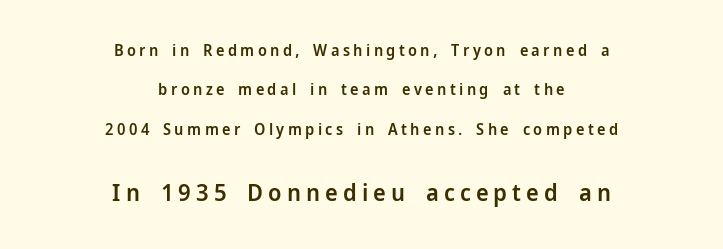
Q: Is the text bold? A: Semi-bold.
Q: Is the text italic (slanted)? A: No, it is upright.
Q: Is the text underlined? A: No.
Q: How is the paragraph aligned? A: Centered.
Q: Is the spacing between letters normal or unusually wide? A: Unusually wide.
Q: Is the spacing between lines tight, normal or loose? A: Loose.
Q: Which block of text is set in a larger size, the first (top) or the second (bottom)? A: The second (bottom) one.
